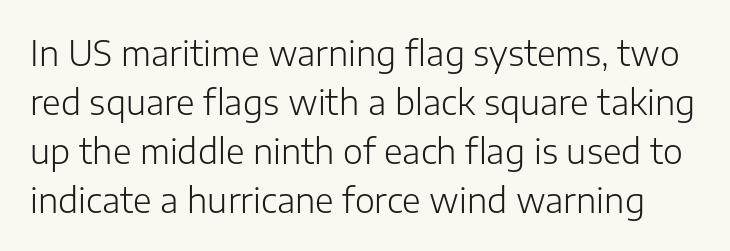
Check the space under the baseline: it is left empty. Every stem runs plumb, perpendicular to the baseline. No heavy texture on the line: the type isn't bold. The face used here is rendered with its standard letterfit.
